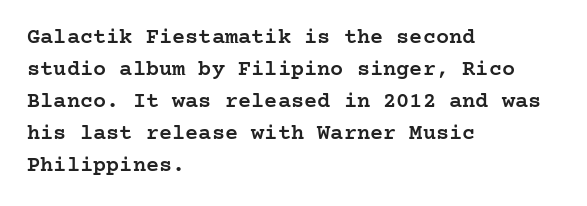
Check the space under the baseline: it is left empty. Style check: upright. The sample has been set in demibold, a notch under bold. Words appear dense and cohesive because spacing is normal. In terms of leading, this rendering sits right in the middle. Where is the straight margin? On the left.
